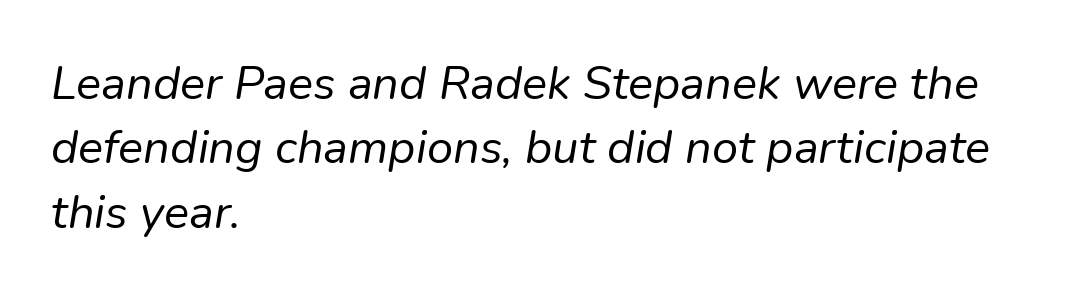
{"italic": "yes", "lean": "right", "slant_degrees": 9, "bold": "no", "weight": "regular", "width": "normal", "stroke_contrast": "low", "x_height": "medium", "monospaced": "no", "underline": "no", "align": "left", "line_spacing": "normal", "line_spacing_ratio": 1.37, "letter_spacing": "normal", "letter_spacing_em": 0.0, "glyph_px": 47}
